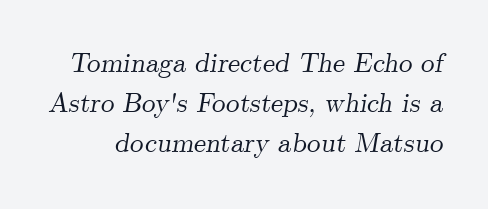
{"italic": "yes", "lean": "right", "slant_degrees": 9, "underline": "no", "line_spacing": "normal", "line_spacing_ratio": 1.48, "letter_spacing": "normal", "letter_spacing_em": 0.0, "glyph_px": 27}
